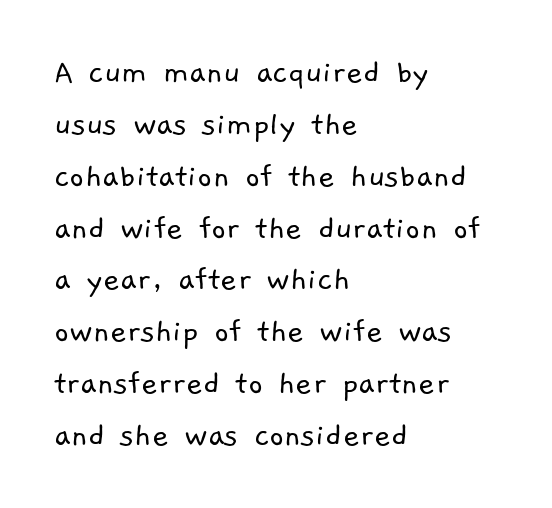
This sample has the flowing, uneven cadence of proportional lettering. The rendering anchors every line to the left-hand side. Here the glyphs are tracked normally, forming tight word shapes. Notice how descenders clear the ascenders below comfortably — that's standard leading. A quiet, ordinary-to-light weight characterises the typeface. The strip under each line holds only bare page.
